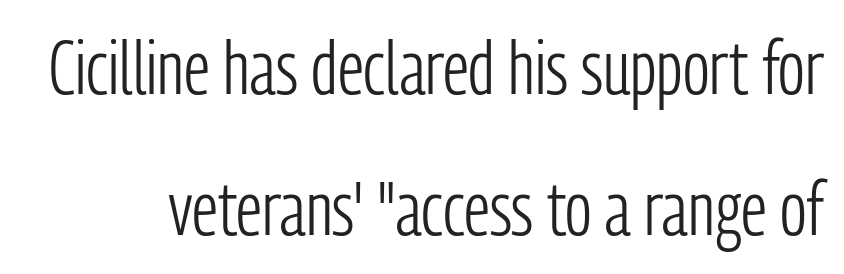
The image shows 76 px light, condensed sans-serif type, upright; set line spacing 1.86x, normal letter spacing, not underlined; low stroke contrast and a medium x-height.
